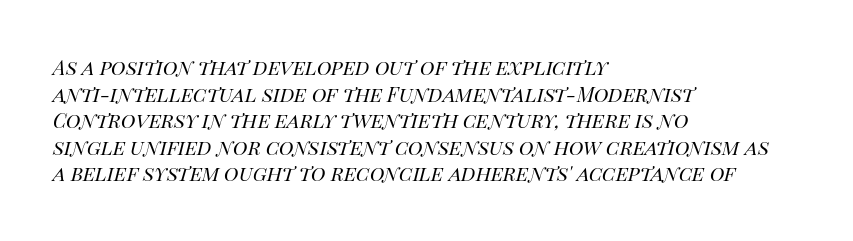
{"italic": "yes", "lean": "right", "slant_degrees": 14, "bold": "no", "underline": "no", "align": "left", "line_spacing": "normal", "line_spacing_ratio": 1.33, "letter_spacing": "normal", "letter_spacing_em": 0.0, "glyph_px": 20}
